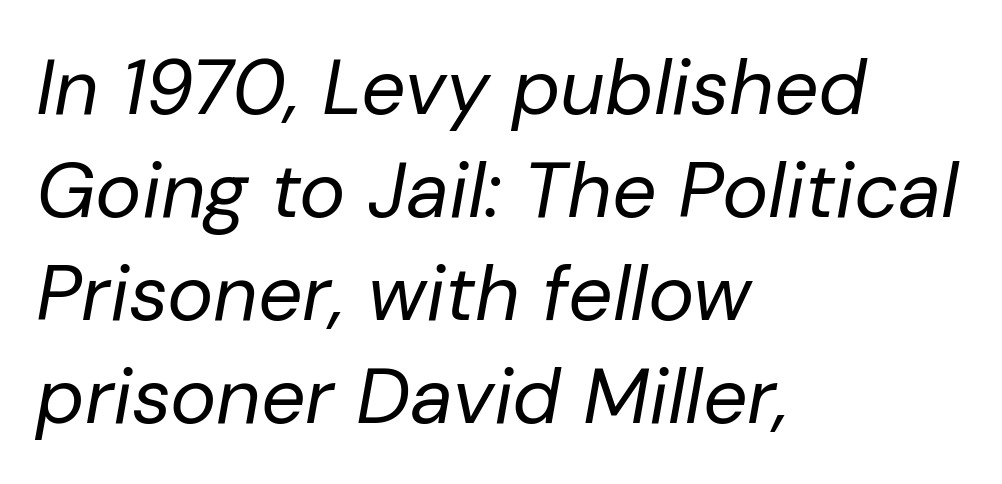
Looks like regular typesetting: each glyph gets only the width it needs. Letter spacing: default. Horizontal bands of white between lines are of average thickness. If you drew a line through each stem, it would be angled. A classic flush-left, rag-right setting is used for this passage. The strip under each line holds only bare page.
